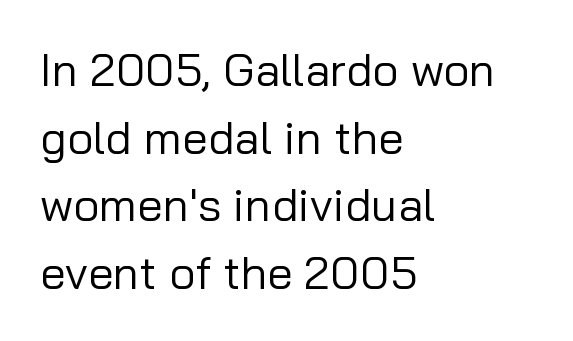
Unmarked baselines from the first word to the last. These lines are rendered in a variable-pitch font. If you drew a ruler down the left edge, every line would touch it. Stem width sits at or under what a default text font uses.
